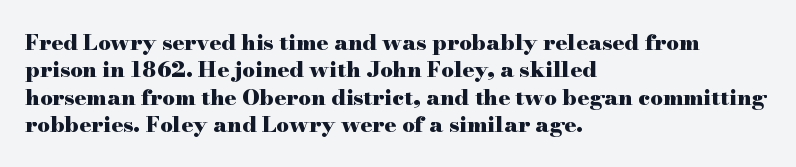
Q: Is the text bold? A: Yes.
Q: Is the text italic (slanted)? A: No, it is upright.
Q: Is the text underlined? A: No.
Q: How is the paragraph aligned? A: Left-aligned.
Q: Is the spacing between letters normal or unusually wide? A: Normal.
Q: Is the spacing between lines tight, normal or loose? A: Normal.
